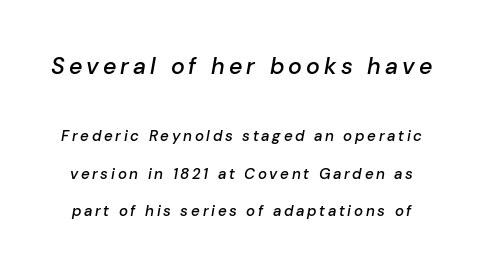
Q: Is the text bold? A: Semi-bold.
Q: Is the text italic (slanted)? A: Yes, it leans right by about 10 degrees.
Q: Is the text underlined? A: No.
Q: Is the spacing between lines tight, normal or loose? A: Loose.
Q: Which block of text is set in a larger size, the first (top) or the second (bottom)? A: The first (top) one.
